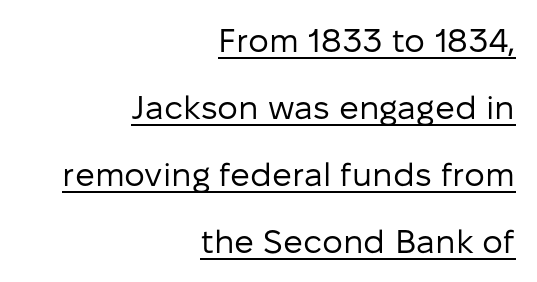
The image shows 33 px regular-weight sans-serif type, upright; set right-aligned, loose line spacing (2.03x), normal letter spacing, underlined; low stroke contrast and a medium x-height.
